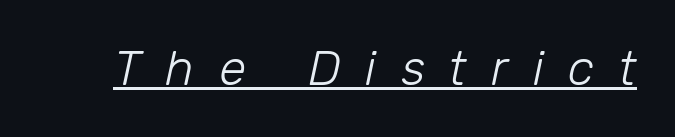
Proportional: the letters do not fall into vertical columns. Does a line run under the words? Yes, clearly. The line texture is sparse and dotted thanks to wide tracking. Emphasis-style slanted type is in use.
